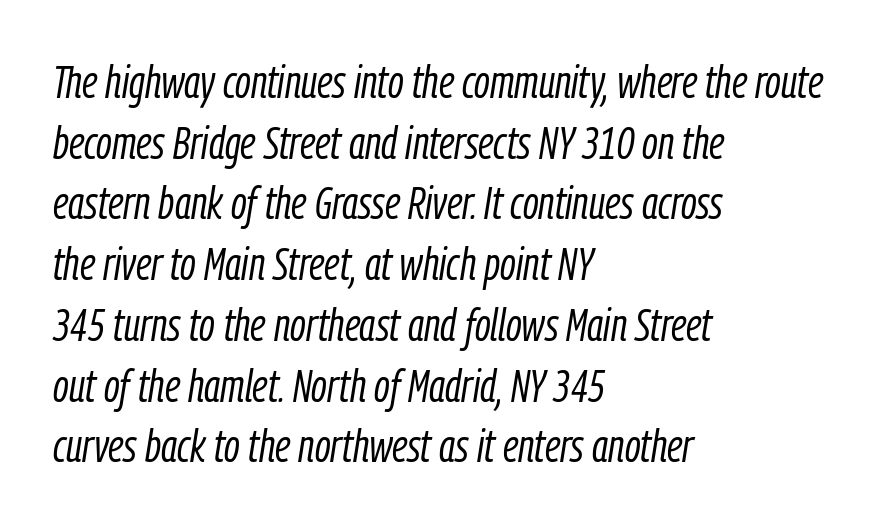
The image shows 46 px light, condensed type, italic (leaning right); set left-aligned, normal line spacing (1.32x), normal letter spacing, not underlined; low stroke contrast and a medium x-height.
